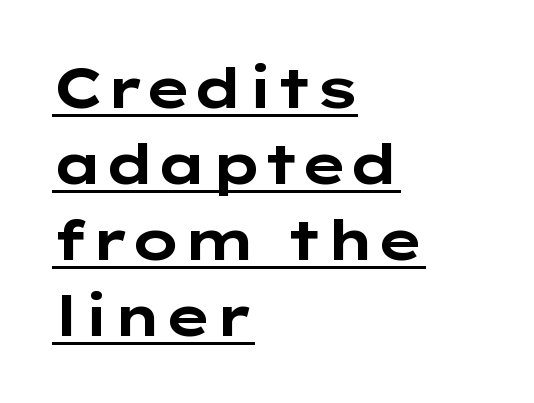
Here the glyphs are tracked normally, forming tight word shapes. Stroke terminals: plain, sans-serif. Rendered with straight, roman letterforms. A student would call this left alignment; a typographer would say flush left, rag right.
